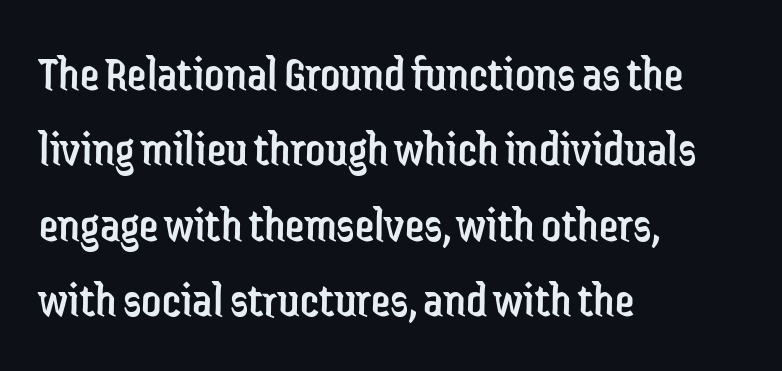
Q: Is the text bold? A: No.
Q: Is the text italic (slanted)? A: No, it is upright.
Q: Is the typeface a serif or a sans-serif typeface? A: Sans-serif.
Q: Is the text underlined? A: No.
Q: How is the paragraph aligned? A: Left-aligned.
Q: Is the spacing between letters normal or unusually wide? A: Normal.
Q: Is the spacing between lines tight, normal or loose? A: Normal.
Q: Width (condensed, normal, or wide)? A: Condensed.
Q: Stroke contrast? A: Low.
Q: x-height? A: Medium.
Q: Monospaced? A: No.
